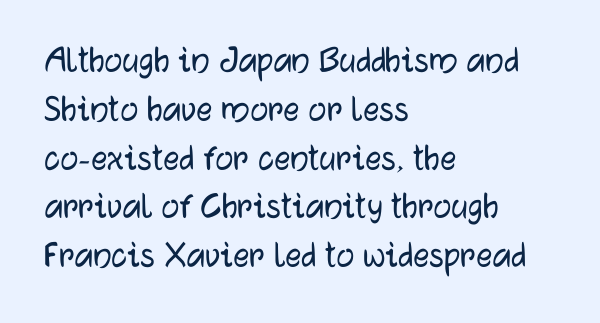
{"serif": "no", "italic": "no", "width": "normal", "stroke_contrast": "low", "x_height": "medium", "monospaced": "no", "underline": "no", "align": "left", "line_spacing_ratio": 1.22, "letter_spacing": "normal", "letter_spacing_em": 0.0, "glyph_px": 40}
